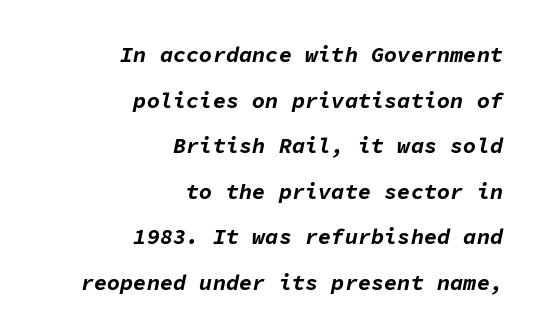
Q: Is the text bold? A: Yes.
Q: Is the text italic (slanted)? A: Yes, it leans right by about 11 degrees.
Q: Is the text underlined? A: No.
Q: How is the paragraph aligned? A: Right-aligned.
Q: Is the spacing between letters normal or unusually wide? A: Normal.
Q: Is the spacing between lines tight, normal or loose? A: Loose.
